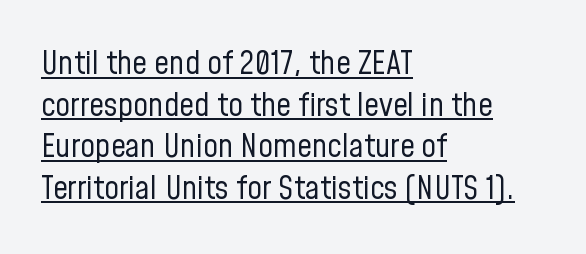
Q: Is the text bold? A: No.
Q: Is the text italic (slanted)? A: No, it is upright.
Q: Is the typeface a serif or a sans-serif typeface? A: Sans-serif.
Q: Is the text underlined? A: Yes.
Q: How is the paragraph aligned? A: Left-aligned.
Q: Is the spacing between letters normal or unusually wide? A: Normal.
Q: Is the spacing between lines tight, normal or loose? A: Normal.
Q: Width (condensed, normal, or wide)? A: Condensed.
Q: Stroke contrast? A: Low.
Q: x-height? A: Medium.
Q: Monospaced? A: No.
